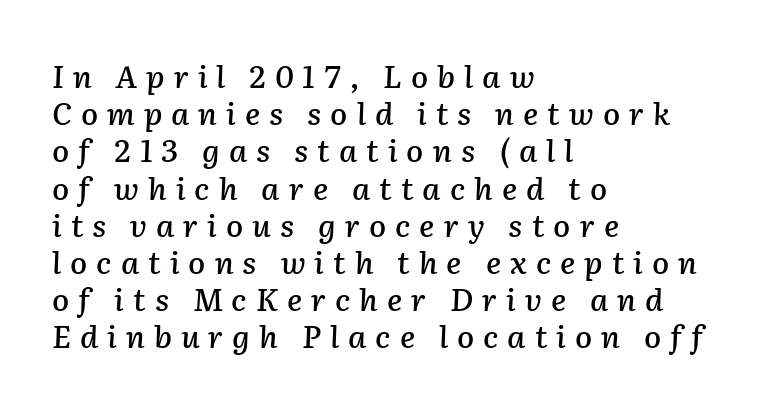
Q: Is the text italic (slanted)? A: Yes, it leans right by about 2 degrees.
Q: Is the text underlined? A: No.
Q: How is the paragraph aligned? A: Left-aligned.
Q: Is the spacing between letters normal or unusually wide? A: Unusually wide.
Q: Width (condensed, normal, or wide)? A: Normal.
Q: Stroke contrast? A: Low.
Q: x-height? A: Medium.
Q: Monospaced? A: No.
